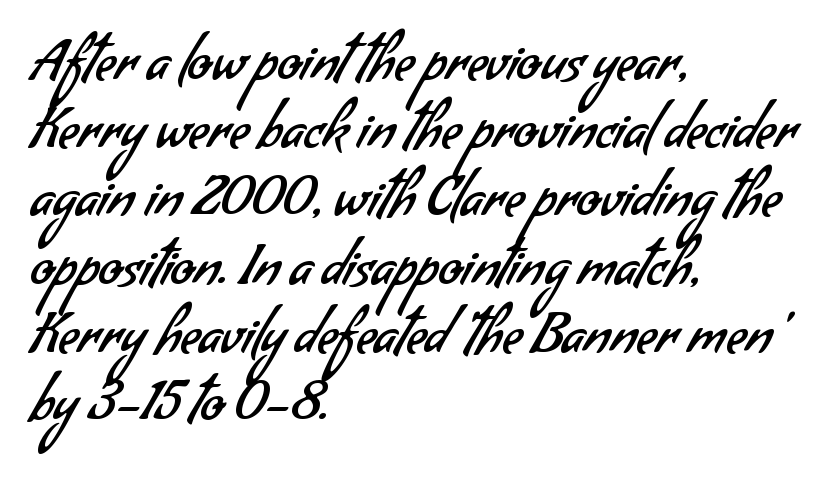
The image shows 55 px regular-weight sans-serif type; set left-aligned, line spacing 1.24x, normal letter spacing, not underlined; low stroke contrast and a small x-height.
